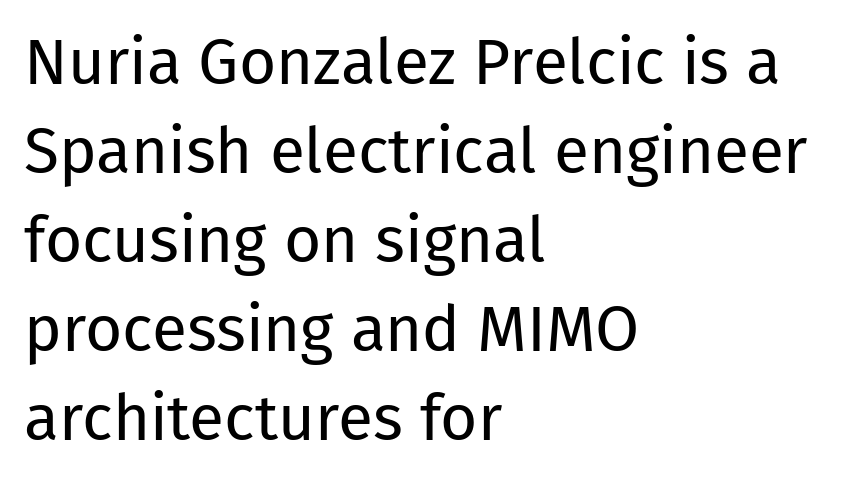
Whoever set this chose a conventional vertical rhythm. Designer's note — italics off, roman on. No word sits above an underline. Regarding serifs, this sample does without them.
